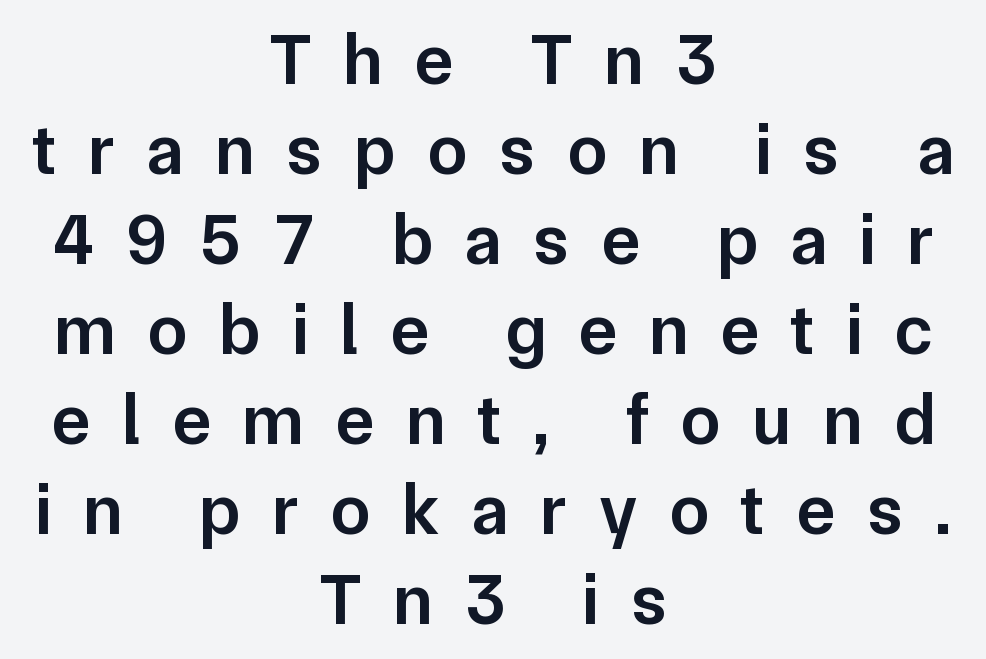
Q: Is the text bold? A: Semi-bold.
Q: Is the text italic (slanted)? A: No, it is upright.
Q: Is the typeface a serif or a sans-serif typeface? A: Sans-serif.
Q: Is the text underlined? A: No.
Q: How is the paragraph aligned? A: Centered.
Q: Is the spacing between letters normal or unusually wide? A: Unusually wide.
Q: Is the spacing between lines tight, normal or loose? A: Normal.
Q: Width (condensed, normal, or wide)? A: Normal.
Q: Stroke contrast? A: Low.
Q: x-height? A: Medium.
Q: Monospaced? A: No.
